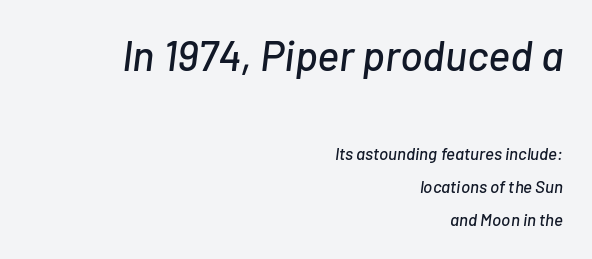
Glance below the letters and you will spot only blank space. Looking at the ascenders, they clearly lean. The upper block of text is set noticeably larger than the block beneath it. The letters sit at their default tracking, neither squeezed nor spread.
